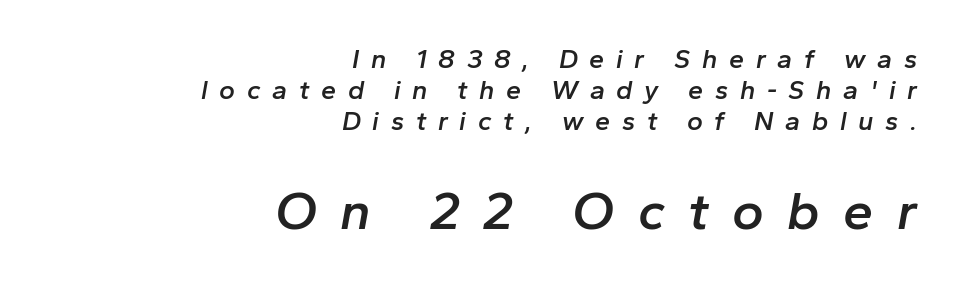
{"italic": "yes", "lean": "right", "slant_degrees": 10, "bold": "semi", "weight": "semibold", "width": "normal", "stroke_contrast": "low", "x_height": "medium", "monospaced": "no", "underline": "no", "align": "right", "line_spacing": "tight", "line_spacing_ratio": 1.14, "letter_spacing": "wide", "letter_spacing_em": 0.43, "larger_block": "second", "size_ratio": 2.0, "glyph_px": 54}
